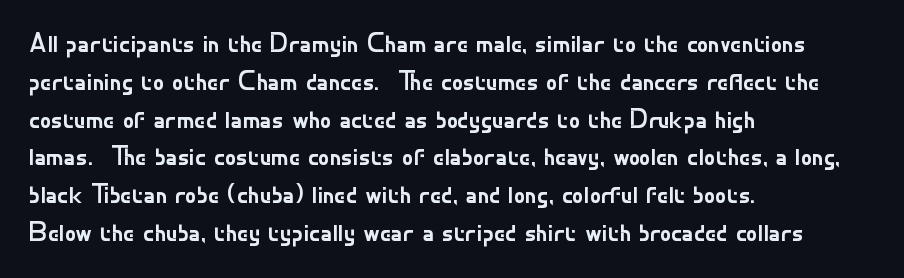
Q: Is the text bold? A: No.
Q: Is the text italic (slanted)? A: No, it is upright.
Q: Is the typeface a serif or a sans-serif typeface? A: Sans-serif.
Q: Is the text underlined? A: No.
Q: How is the paragraph aligned? A: Left-aligned.
Q: Is the spacing between letters normal or unusually wide? A: Normal.
Q: Is the spacing between lines tight, normal or loose? A: Normal.
Q: Width (condensed, normal, or wide)? A: Normal.
Q: Stroke contrast? A: Low.
Q: x-height? A: Small.
Q: Monospaced? A: No.
